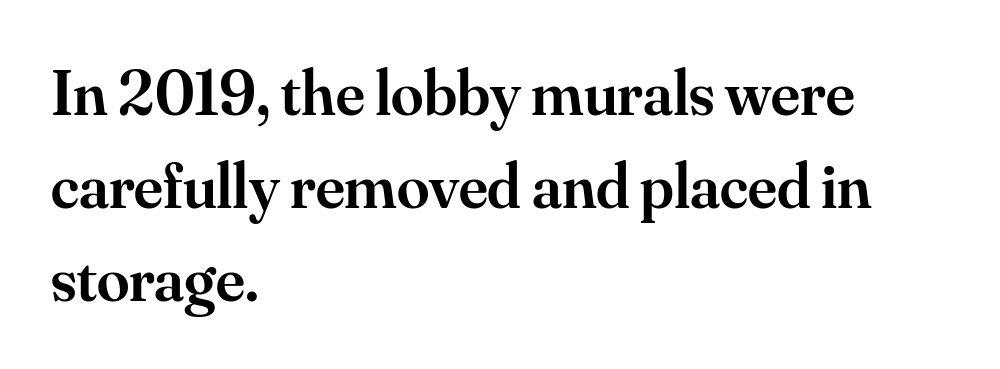
Q: Is the text bold? A: Semi-bold.
Q: Is the text italic (slanted)? A: No, it is upright.
Q: Is the typeface a serif or a sans-serif typeface? A: Serif.
Q: Is the text underlined? A: No.
Q: How is the paragraph aligned? A: Left-aligned.
Q: Is the spacing between letters normal or unusually wide? A: Normal.
Q: Is the spacing between lines tight, normal or loose? A: Normal.
Q: Width (condensed, normal, or wide)? A: Normal.
Q: Stroke contrast? A: Medium.
Q: x-height? A: Small.
Q: Monospaced? A: No.
